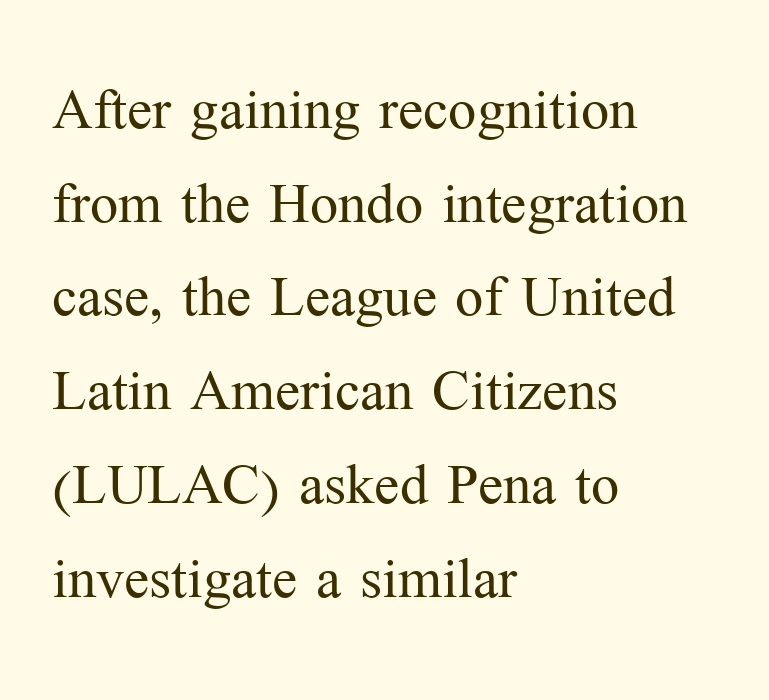
Underline: absent. Tracking value appears to be zero — textbook default spacing. Italic? Not at all — the glyphs are vertical. In terms of leading, this rendering sits right in the middle.
